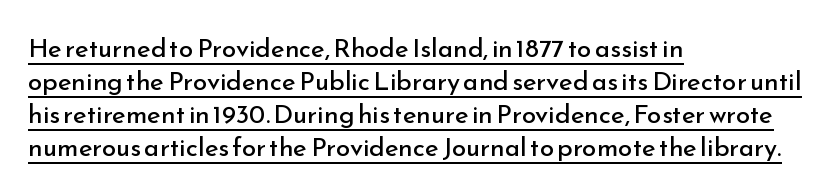
A light-to-regular cut is what we see here. Line spacing here is normal. Every row of glyphs begins at an identical x-position on the left. Unlike italic type, these characters show no tilt at all. Does extra space separate the letters? No, they use regular spacing. The glyphs are accompanied by a horizontal stroke just below them.
